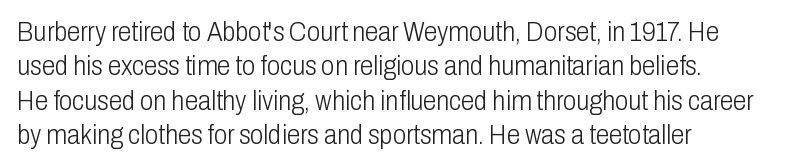
{"italic": "no", "bold": "no", "underline": "no", "align": "left", "line_spacing": "normal", "line_spacing_ratio": 1.27, "letter_spacing": "normal", "letter_spacing_em": 0.0, "glyph_px": 27}
